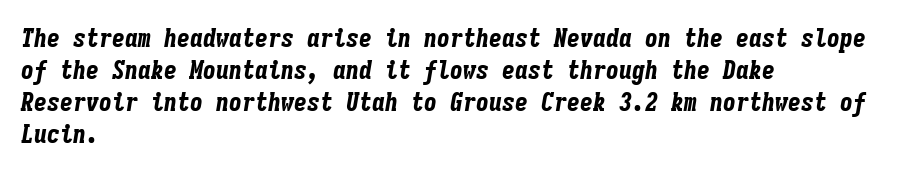
Between one letter and the next there's only the usual sliver of space. Layout note: lines flush left. Does the weight exceed regular? Yes, all the way to bold. The words here are not underlined.
